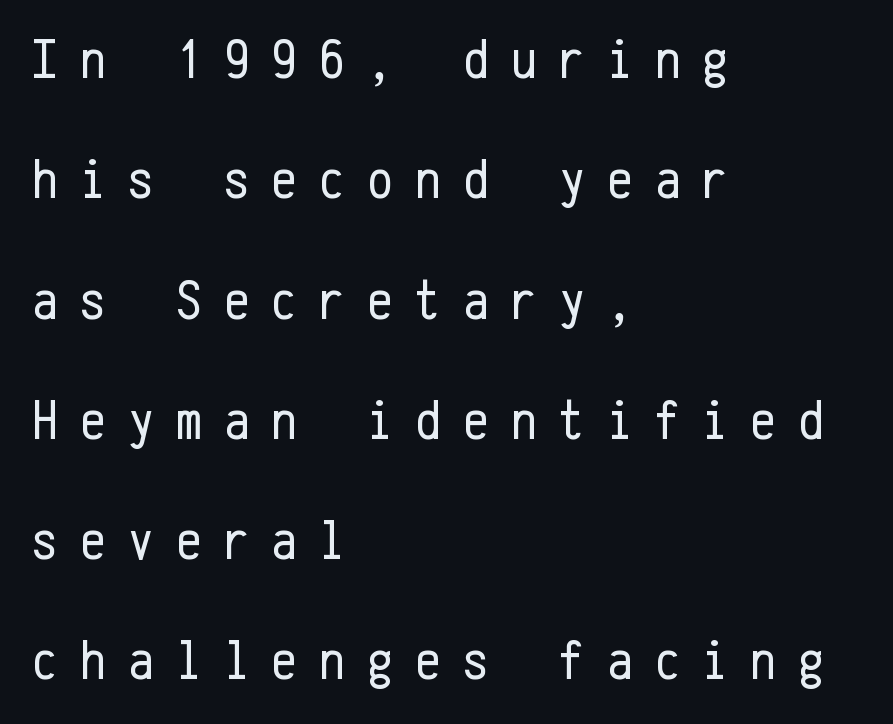
The image shows 57 px regular-weight, condensed sans-serif type, upright, monospaced; set left-aligned, loose line spacing (2.11x), unusually wide letter spacing (+0.39 em), not underlined; low stroke contrast and a medium x-height.
